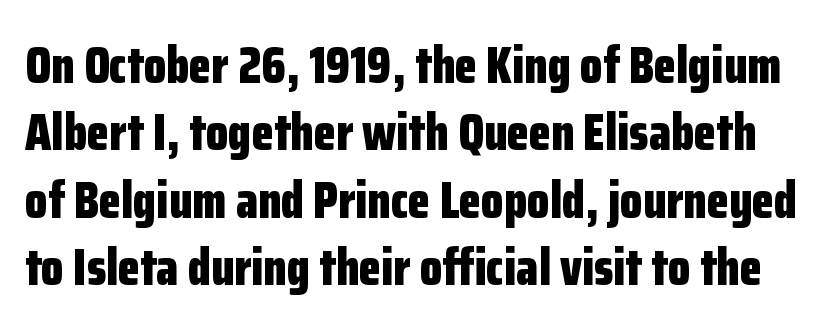
Q: Is the text bold? A: Yes.
Q: Is the text italic (slanted)? A: No, it is upright.
Q: Is the typeface a serif or a sans-serif typeface? A: Sans-serif.
Q: Is the text underlined? A: No.
Q: Is the spacing between letters normal or unusually wide? A: Normal.
Q: Is the spacing between lines tight, normal or loose? A: Normal.
Q: Width (condensed, normal, or wide)? A: Condensed.
Q: Stroke contrast? A: Low.
Q: x-height? A: Medium.
Q: Monospaced? A: No.
